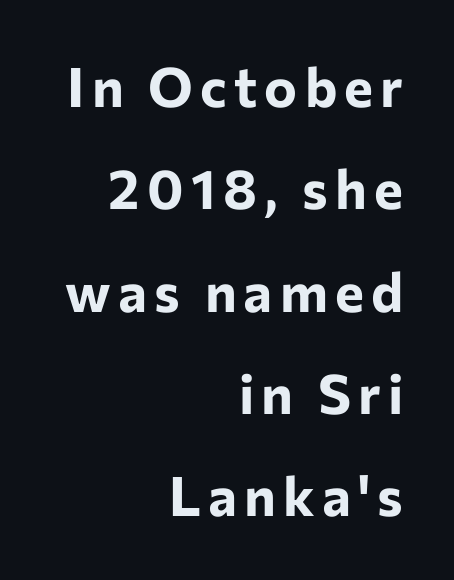
The image shows 55 px bold sans-serif type, upright; set right-aligned, line spacing 1.86x, not underlined; low stroke contrast and a medium x-height.
